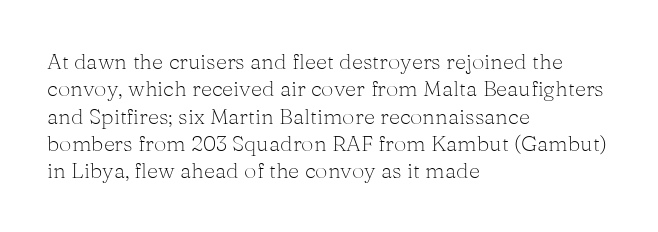
{"italic": "no", "bold": "no", "underline": "no", "align": "left", "line_spacing_ratio": 1.24, "letter_spacing": "normal", "letter_spacing_em": 0.0, "glyph_px": 22}
